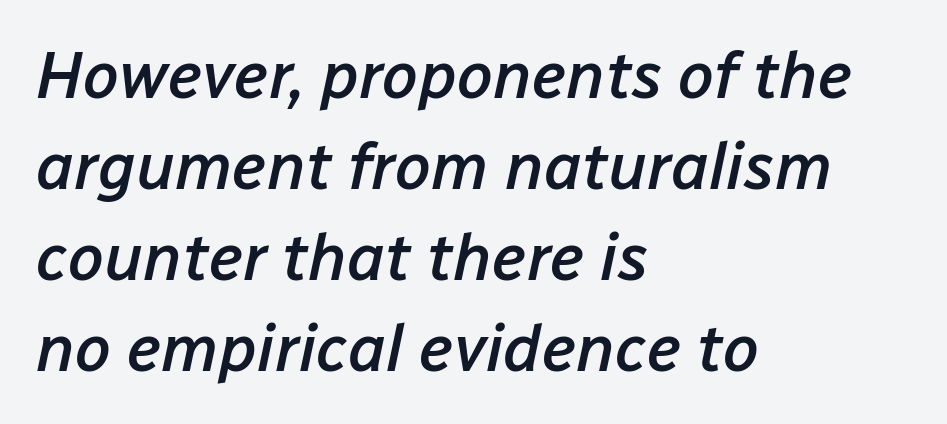
The image shows 65 px semibold type, italic (leaning right); set left-aligned, normal line spacing (1.4x), normal letter spacing, not underlined; low stroke contrast and a medium x-height.
